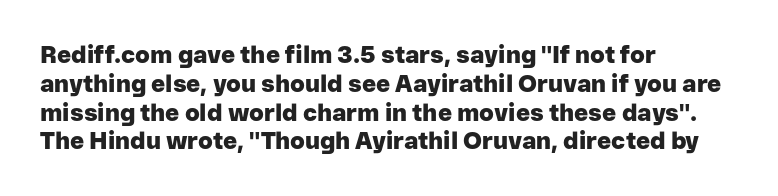
The image shows 24 px bold type, upright; set left-aligned, line spacing 1.2x, normal letter spacing, not underlined.
